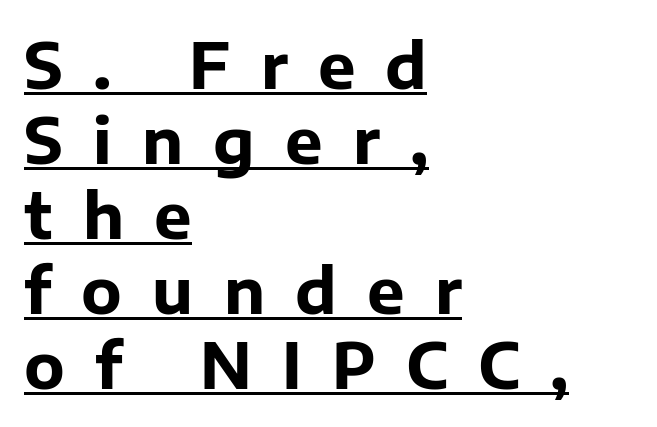
Quick note: not italic, upright. These characters rest on top of a visible drawn line. This rendering uses left alignment, leaving the right contour irregular. The face used here is proportionally spaced, like ordinary book or web type. This is heavy type, rendered in bold. In terms of letterspacing, this is a distinctly airy, spread setting.
